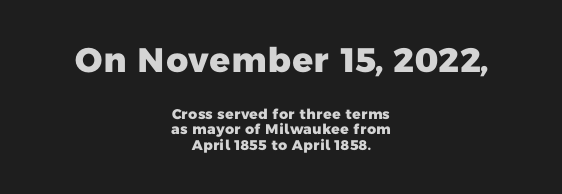
The tracking reads as untouched default to a designer's eye. You could barely slide anything between these rows. Compare the two chunks: the upper has the greater cap height. The passage shown is typeset with a sans-serif family. The font is running at its bold setting. The glyphs are unaccompanied by any horizontal stroke below them.
